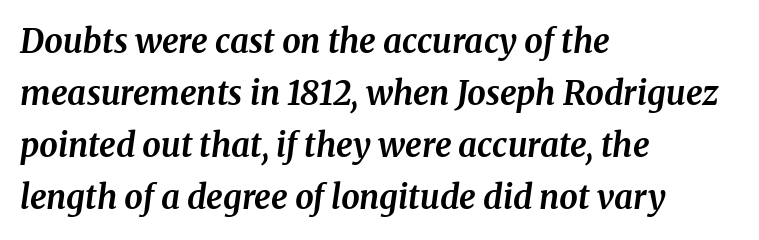
Horizontal bands of white between lines are of average thickness. In terms of letterform style, serifs are clearly present. The gap between lines stays unmarked. This sample is left-justified, so line endings fall wherever the words run out. Characters are canted at an angle relative to the baseline's perpendicular.
